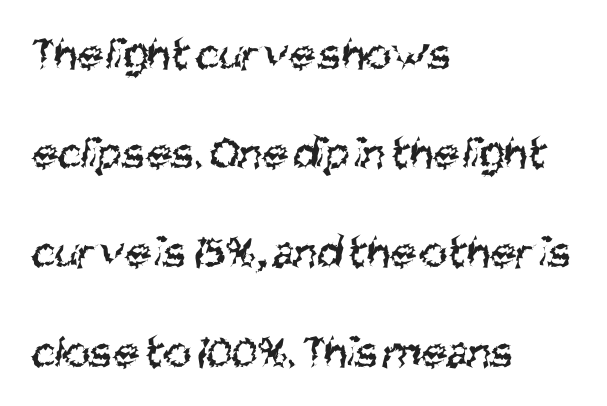
Character widths vary here, with narrow letters taking less room than wide ones. The glyphs in this specimen are sans serif. Characters follow at the spacing the type designer built in. Descenders are the only things crossing below the line. Teacher's note: observe the even left margin — that is flush-left alignment. The face looks like a standard text weight, possibly lighter.
